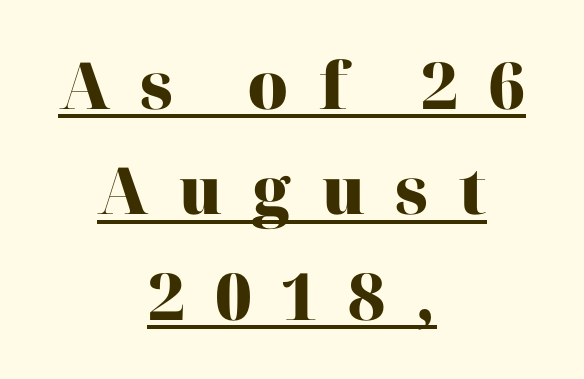
Q: Is the text bold? A: Yes.
Q: Is the text italic (slanted)? A: No, it is upright.
Q: Is the typeface a serif or a sans-serif typeface? A: Serif.
Q: Is the text underlined? A: Yes.
Q: How is the paragraph aligned? A: Centered.
Q: Is the spacing between letters normal or unusually wide? A: Unusually wide.
Q: Is the spacing between lines tight, normal or loose? A: Normal.
Q: Width (condensed, normal, or wide)? A: Normal.
Q: Stroke contrast? A: High.
Q: x-height? A: Medium.
Q: Monospaced? A: No.
